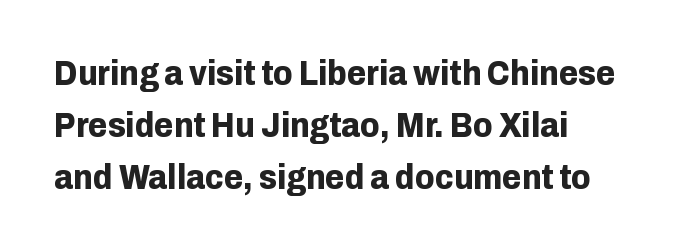
Q: Is the text bold? A: Yes.
Q: Is the text italic (slanted)? A: No, it is upright.
Q: Is the typeface a serif or a sans-serif typeface? A: Sans-serif.
Q: Is the text underlined? A: No.
Q: Is the spacing between letters normal or unusually wide? A: Normal.
Q: Is the spacing between lines tight, normal or loose? A: Normal.
Q: Width (condensed, normal, or wide)? A: Normal.
Q: Stroke contrast? A: Low.
Q: x-height? A: Medium.
Q: Monospaced? A: No.
